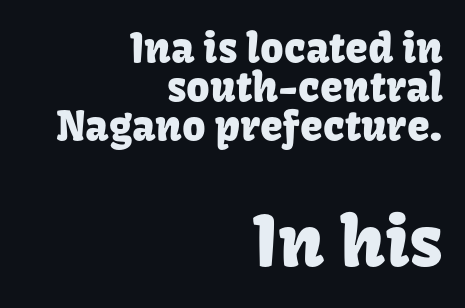
Top chunk: small. Bottom chunk: large. Nope, no serifs anywhere on these letters. Layout note: lines flush right. Varying glyph widths throughout — classic text-font behaviour. Is the letter spacing exaggerated? No — it looks like the ordinary default. The strip under each line holds only bare page.
